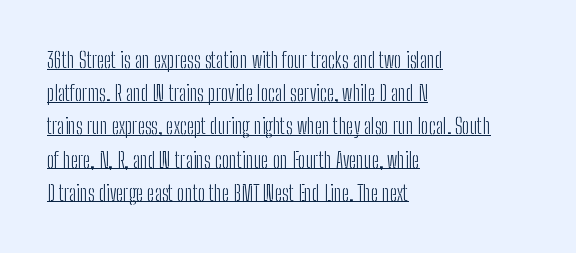
Q: Is the text bold? A: No.
Q: Is the text italic (slanted)? A: No, it is upright.
Q: Is the text underlined? A: Yes.
Q: How is the paragraph aligned? A: Left-aligned.
Q: Is the spacing between letters normal or unusually wide? A: Normal.
Q: Is the spacing between lines tight, normal or loose? A: Normal.
